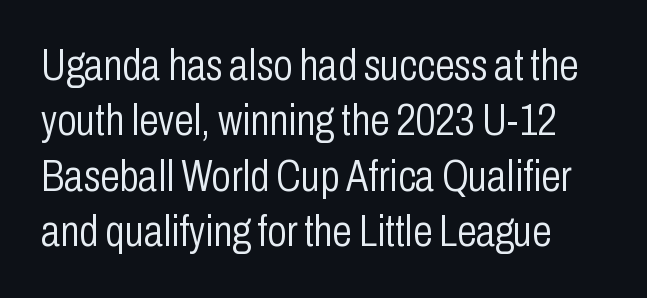
{"serif": "no", "italic": "no", "bold": "no", "weight": "light", "width": "condensed", "stroke_contrast": "low", "x_height": "medium", "monospaced": "no", "underline": "no", "line_spacing": "normal", "line_spacing_ratio": 1.26, "letter_spacing": "normal", "letter_spacing_em": 0.0, "glyph_px": 44}
